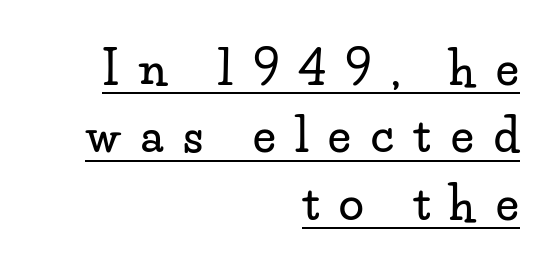
{"serif": "yes", "italic": "no", "width": "wide", "stroke_contrast": "low", "x_height": "small", "monospaced": "no", "underline": "yes", "align": "right", "line_spacing": "normal", "line_spacing_ratio": 1.5, "letter_spacing": "wide", "letter_spacing_em": 0.45, "glyph_px": 45}
